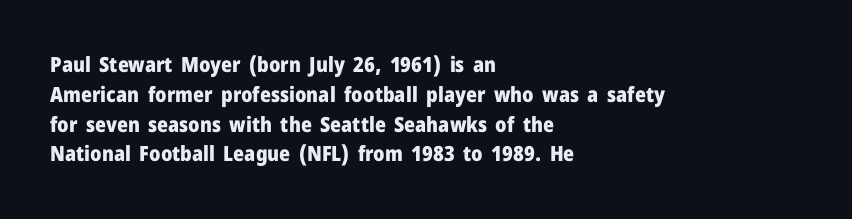
Q: Is the text bold? A: Yes.
Q: Is the text italic (slanted)? A: No, it is upright.
Q: Is the text underlined? A: No.
Q: How is the paragraph aligned? A: Left-aligned.
Q: Is the spacing between letters normal or unusually wide? A: Normal.
Q: Is the spacing between lines tight, normal or loose? A: Normal.
